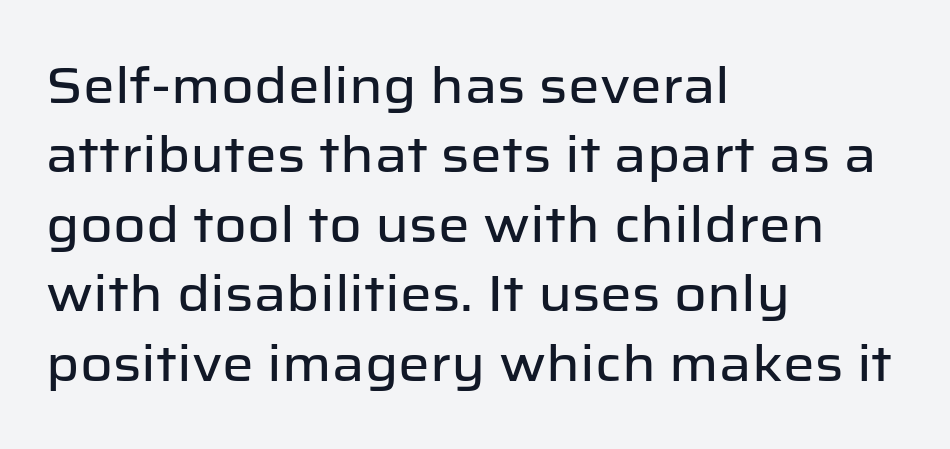
{"serif": "no", "italic": "no", "width": "normal", "stroke_contrast": "low", "x_height": "medium", "monospaced": "no", "underline": "no", "align": "left", "line_spacing": "normal", "line_spacing_ratio": 1.39, "letter_spacing": "normal", "letter_spacing_em": 0.0, "glyph_px": 50}
